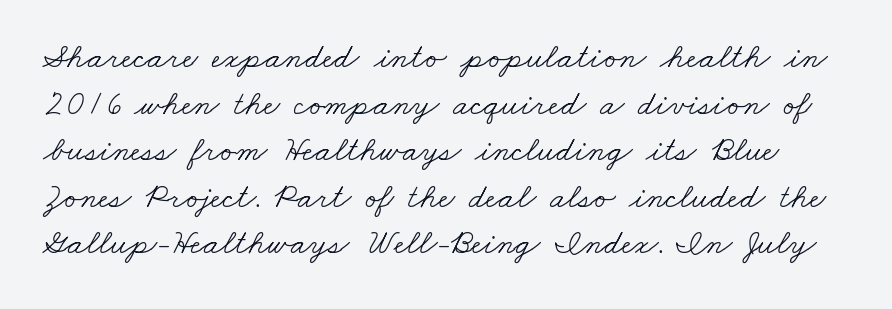
{"serif": "yes", "bold": "no", "weight": "light", "width": "wide", "stroke_contrast": "low", "x_height": "small", "monospaced": "no", "underline": "no", "line_spacing": "normal", "line_spacing_ratio": 1.33, "letter_spacing": "normal", "letter_spacing_em": 0.0, "glyph_px": 35}
